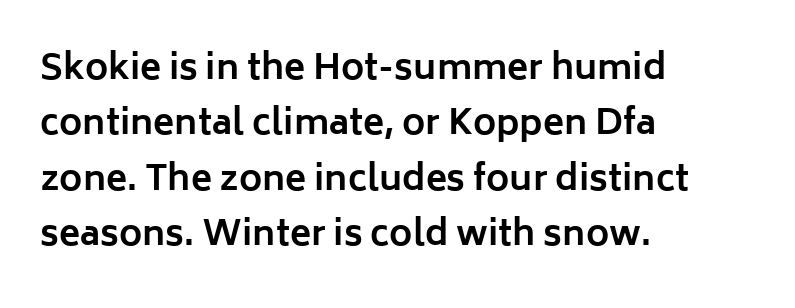
Q: Is the text bold? A: Yes.
Q: Is the text italic (slanted)? A: No, it is upright.
Q: Is the typeface a serif or a sans-serif typeface? A: Sans-serif.
Q: Is the text underlined? A: No.
Q: How is the paragraph aligned? A: Left-aligned.
Q: Is the spacing between letters normal or unusually wide? A: Normal.
Q: Is the spacing between lines tight, normal or loose? A: Normal.
Q: Width (condensed, normal, or wide)? A: Normal.
Q: Stroke contrast? A: Low.
Q: x-height? A: Medium.
Q: Monospaced? A: No.
